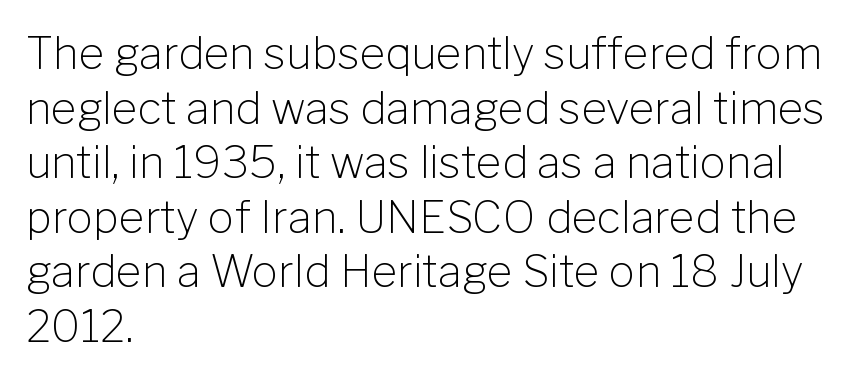
The image shows 44 px light sans-serif type, upright; set left-aligned, line spacing 1.24x, normal letter spacing, not underlined; low stroke contrast and a medium x-height.
